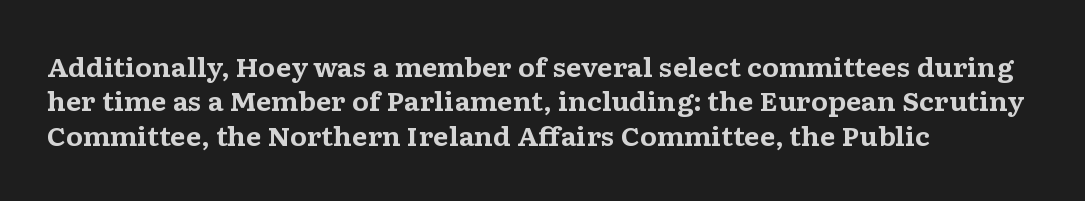
{"italic": "no", "bold": "yes", "underline": "no", "align": "left", "line_spacing": "normal", "line_spacing_ratio": 1.38, "letter_spacing": "normal", "letter_spacing_em": 0.0, "glyph_px": 25}
